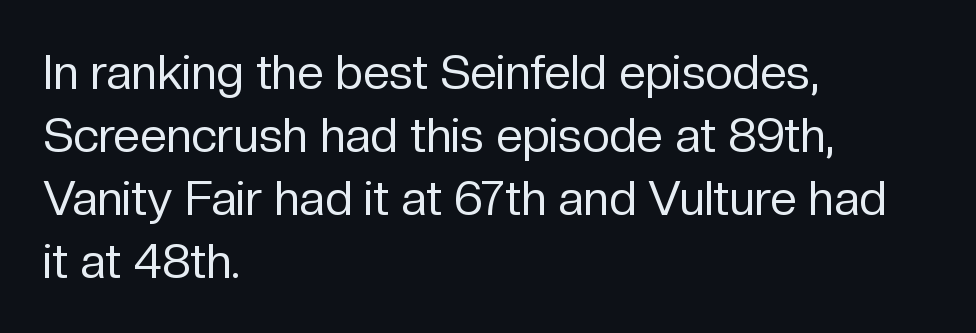
The image shows 48 px regular-weight sans-serif type, upright; set left-aligned, normal line spacing (1.31x), normal letter spacing, not underlined; low stroke contrast and a medium x-height.
